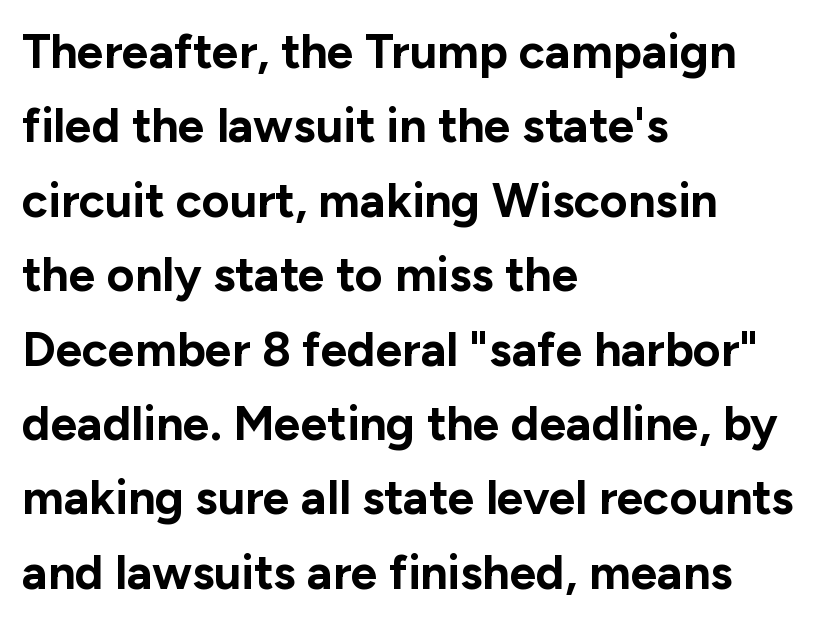
{"serif": "no", "italic": "no", "bold": "yes", "weight": "bold", "width": "normal", "stroke_contrast": "low", "x_height": "medium", "monospaced": "no", "underline": "no", "align": "left", "line_spacing": "normal", "line_spacing_ratio": 1.55, "letter_spacing": "normal", "letter_spacing_em": 0.0, "glyph_px": 48}
